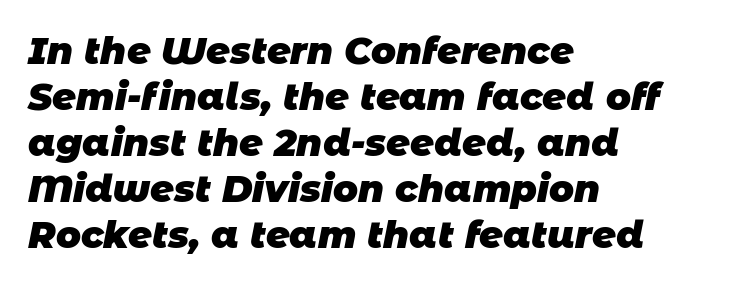
The image shows 37 px heavy sans-serif type; set left-aligned, line spacing 1.24x, normal letter spacing, not underlined; low stroke contrast and a large x-height.
